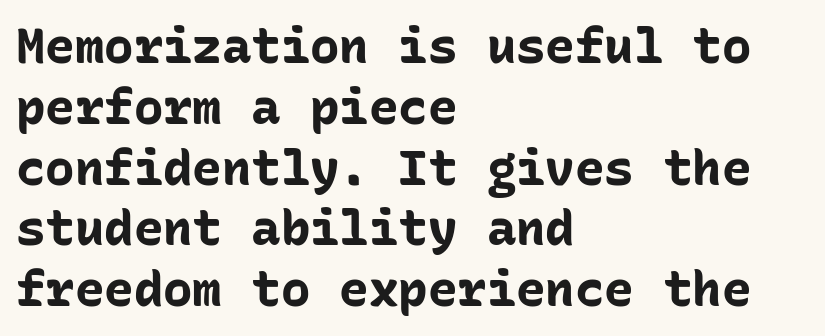
Regarding serifs, this sample does without them. The lettering holds an erect, upright posture throughout. Lines of text with bare space underneath. Fixed-width glyphs throughout — classic coding-font behaviour.
